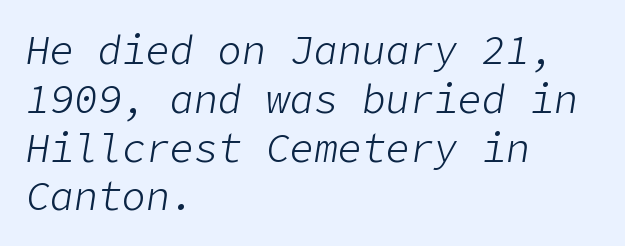
Q: Is the text bold? A: No.
Q: Is the text italic (slanted)? A: Yes, it leans right by about 9 degrees.
Q: Is the text underlined? A: No.
Q: How is the paragraph aligned? A: Left-aligned.
Q: Is the spacing between letters normal or unusually wide? A: Normal.
Q: Width (condensed, normal, or wide)? A: Normal.
Q: Stroke contrast? A: Low.
Q: x-height? A: Medium.
